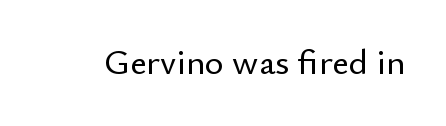
Q: Is the text italic (slanted)? A: No, it is upright.
Q: Is the typeface a serif or a sans-serif typeface? A: Sans-serif.
Q: Is the text underlined? A: No.
Q: Is the spacing between letters normal or unusually wide? A: Normal.
Q: Width (condensed, normal, or wide)? A: Normal.
Q: Stroke contrast? A: Low.
Q: x-height? A: Small.
Q: Monospaced? A: No.
